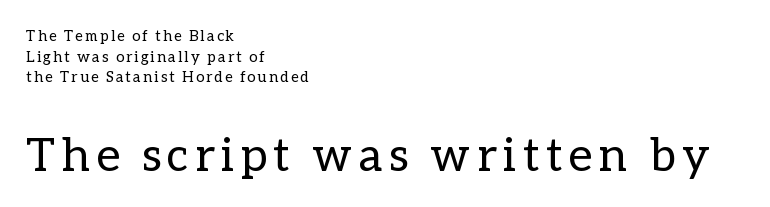
The image shows 46 px regular-weight type, upright; set left-aligned, normal line spacing (1.38x), not underlined; the second (bottom) block is 3.07x larger; low stroke contrast and a medium x-height.
